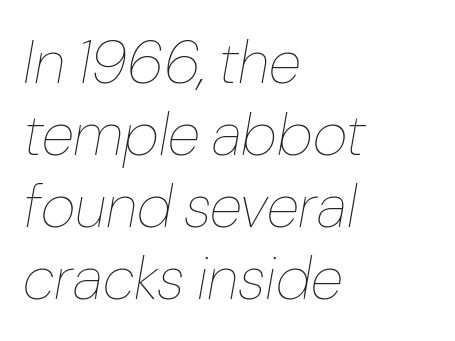
The image shows 60 px thin type, italic (leaning right); set left-aligned, line spacing 1.2x, normal letter spacing, not underlined; low stroke contrast and a medium x-height.
